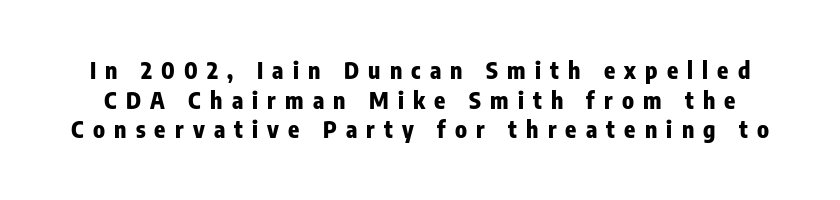
The rows are spaced the way most documents space them. Bold? Absolutely — the strokes are thick and heavy. The font's upright variant was chosen for this text. Loose tracking; the words dissolve into strings of separated letters.
